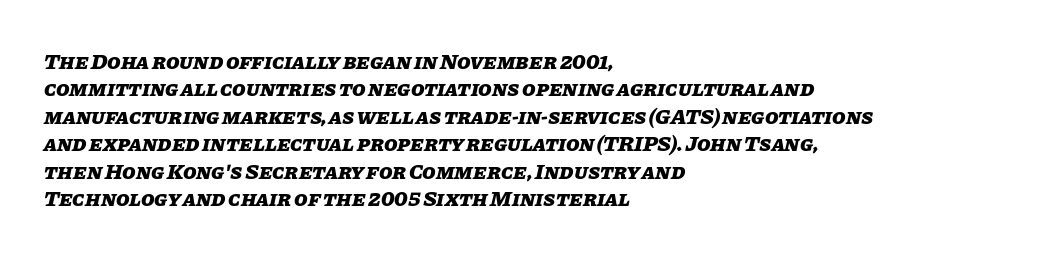
Q: Is the text bold? A: Yes.
Q: Is the text italic (slanted)? A: Yes, it leans right by about 11 degrees.
Q: Is the text underlined? A: No.
Q: How is the paragraph aligned? A: Left-aligned.
Q: Is the spacing between letters normal or unusually wide? A: Normal.
Q: Is the spacing between lines tight, normal or loose? A: Normal.
